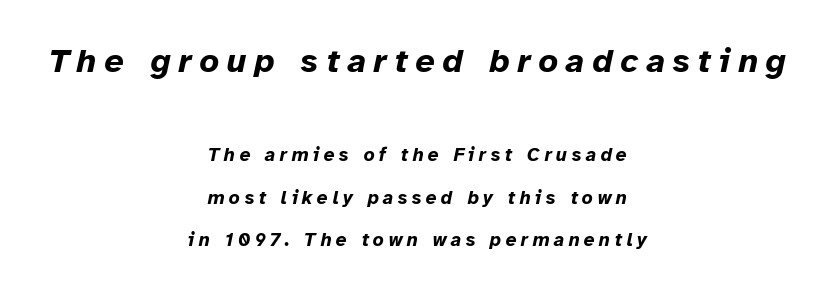
{"italic": "yes", "lean": "right", "slant_degrees": 12, "bold": "yes", "weight": "bold", "width": "normal", "stroke_contrast": "low", "x_height": "medium", "monospaced": "no", "underline": "no", "align": "center", "line_spacing": "loose", "line_spacing_ratio": 2.24, "letter_spacing": "wide", "letter_spacing_em": 0.23, "larger_block": "first", "size_ratio": 1.79, "glyph_px": 34}
